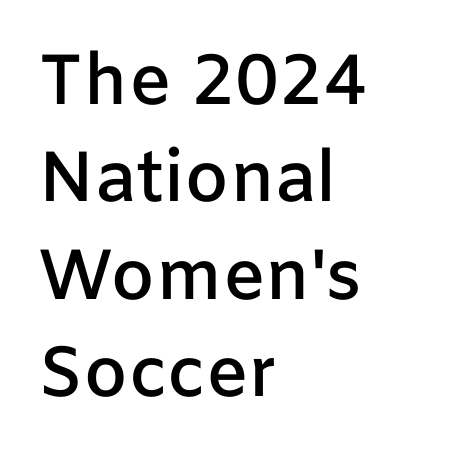
In terms of weight, the rendering is demibold, just under bold. Short and long lines alike share a common starting point at left. Is the letter spacing exaggerated? No — it looks like the ordinary default. The string is rendered with underlining switched off. The line-height multiplier appears to be the usual default.
